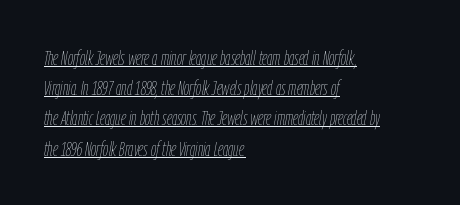
The image shows 21 px text type, italic (leaning right); set left-aligned, normal line spacing (1.44x), normal letter spacing, underlined.
